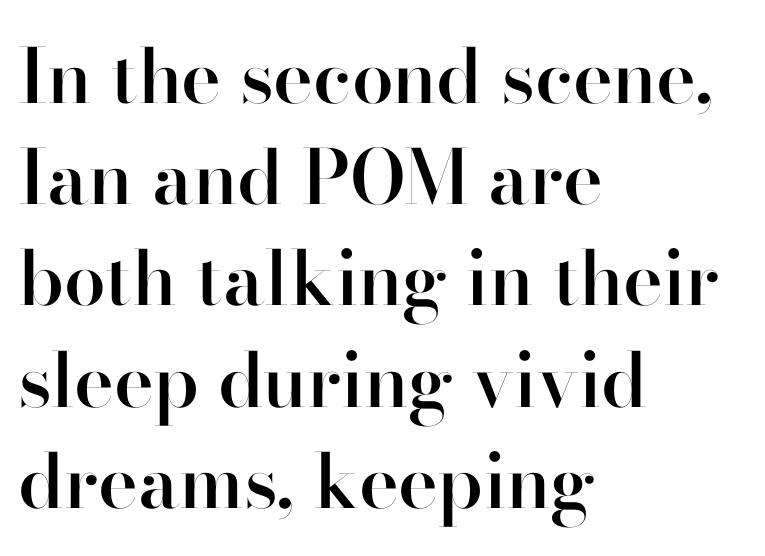
Q: Is the text bold? A: Semi-bold.
Q: Is the text italic (slanted)? A: No, it is upright.
Q: Is the typeface a serif or a sans-serif typeface? A: Sans-serif.
Q: Is the text underlined? A: No.
Q: How is the paragraph aligned? A: Left-aligned.
Q: Is the spacing between letters normal or unusually wide? A: Normal.
Q: Is the spacing between lines tight, normal or loose? A: Normal.
Q: Width (condensed, normal, or wide)? A: Normal.
Q: Stroke contrast? A: High.
Q: x-height? A: Small.
Q: Monospaced? A: No.
